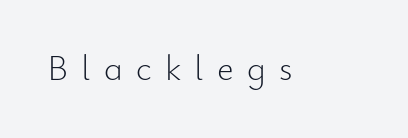
Nothing sits at the stroke ends, so this counts as sans-serif. Is the stroke heavy? The answer is a plain regular-or-lighter. The letters stand straight up with perfectly vertical stems. Check the space under the baseline: it is left empty. What stands out about the letter spacing? Its width — letters are far apart. Note the varied advance widths — an 'i' is clearly narrower than an 'm'.
